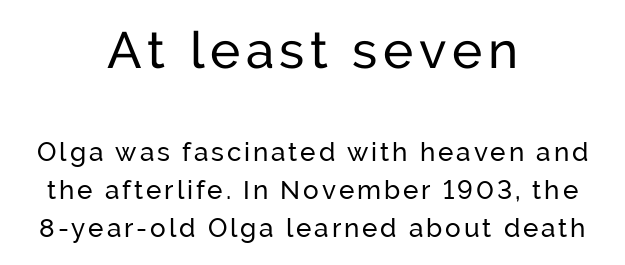
Serifs: no, the terminals of the letterforms are clean. No italicization has been applied; the sample stays upright. Bare-footed words on every line. This layout puts the oversized block above and the modest block below.
